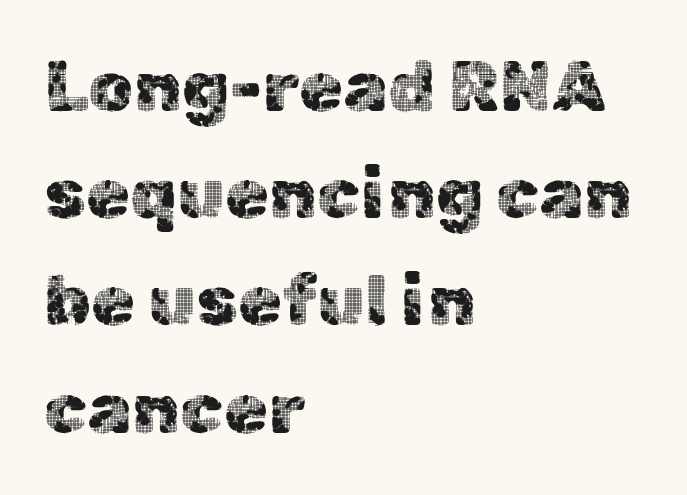
The image shows 71 px sans-serif type, upright; set left-aligned, normal line spacing (1.51x), normal letter spacing, not underlined; a medium x-height.
